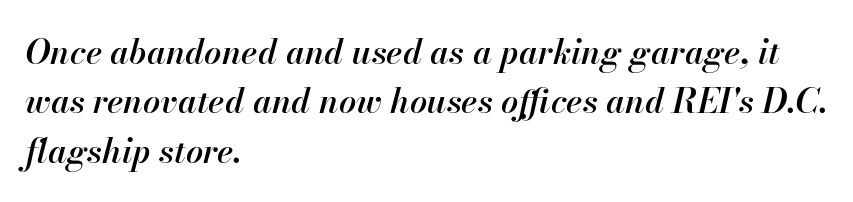
Q: Is the text bold? A: Semi-bold.
Q: Is the text italic (slanted)? A: Yes, it leans right by about 13 degrees.
Q: Is the text underlined? A: No.
Q: How is the paragraph aligned? A: Left-aligned.
Q: Is the spacing between letters normal or unusually wide? A: Normal.
Q: Is the spacing between lines tight, normal or loose? A: Normal.
Q: Width (condensed, normal, or wide)? A: Normal.
Q: Stroke contrast? A: High.
Q: x-height? A: Small.
Q: Monospaced? A: No.
